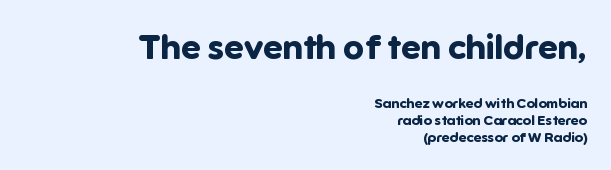
The image shows 35 px bold sans-serif type, upright; set right-aligned, line spacing 1.2x, normal letter spacing, not underlined; the first (top) block is 2.5x larger; low stroke contrast and a medium x-height.
